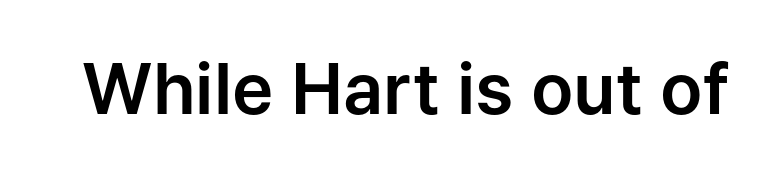
Q: Is the text italic (slanted)? A: No, it is upright.
Q: Is the typeface a serif or a sans-serif typeface? A: Sans-serif.
Q: Is the text underlined? A: No.
Q: Is the spacing between letters normal or unusually wide? A: Normal.
Q: Width (condensed, normal, or wide)? A: Normal.
Q: Stroke contrast? A: Low.
Q: x-height? A: Medium.
Q: Monospaced? A: No.
